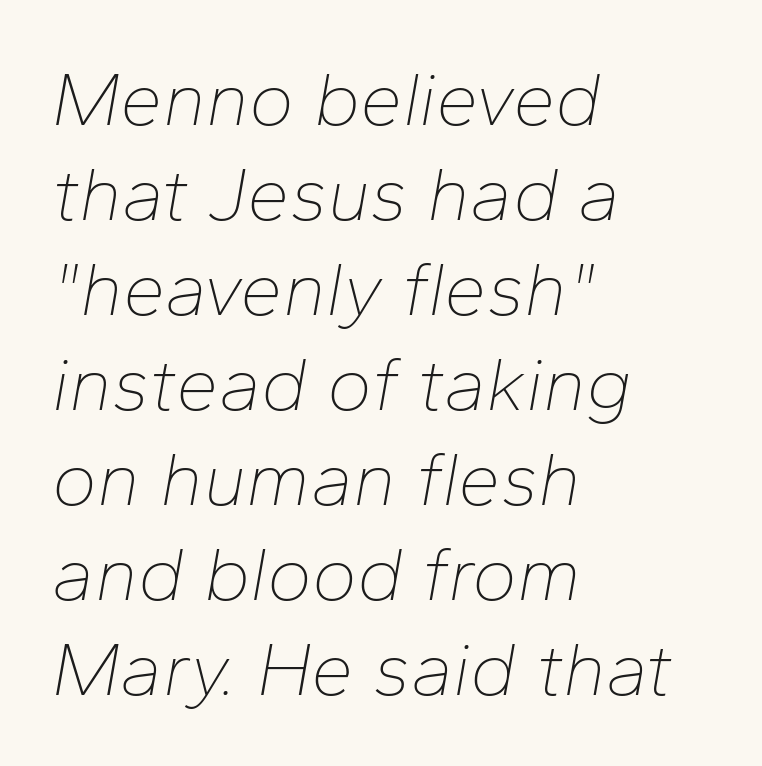
{"italic": "yes", "lean": "right", "slant_degrees": 10, "bold": "no", "weight": "thin", "width": "normal", "stroke_contrast": "low", "x_height": "medium", "monospaced": "no", "underline": "no", "align": "left", "line_spacing": "normal", "line_spacing_ratio": 1.25, "letter_spacing": "normal", "letter_spacing_em": 0.0, "glyph_px": 76}
